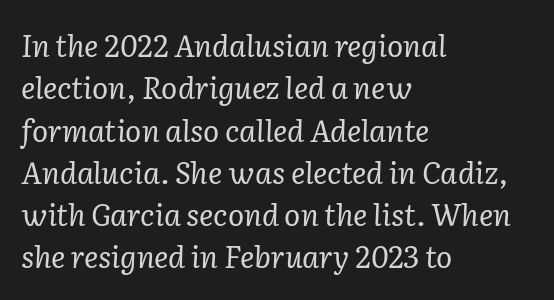
The image shows 30 px regular-weight serif type, italic (leaning right); set left-aligned, normal line spacing (1.41x), normal letter spacing, not underlined; low stroke contrast and a medium x-height.
